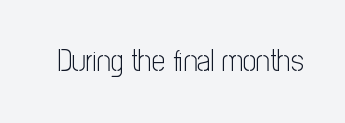
The image shows 30 px light, condensed sans-serif type, upright; set normal letter spacing, not underlined; low stroke contrast and a medium x-height.
